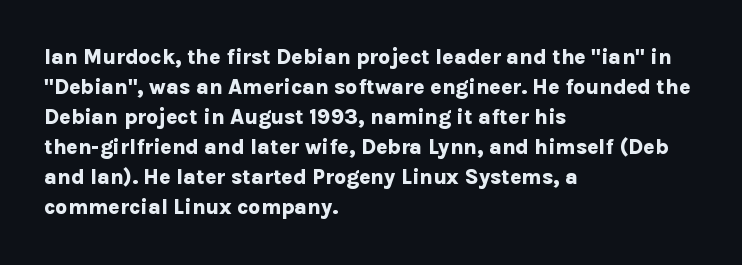
The font's upright variant was chosen for this text. These lines keep a tight, regular rhythm from letter to letter. Notice how thick the strokes are: this is what a full bold looks like. These lines sit exactly where default settings would place them.
